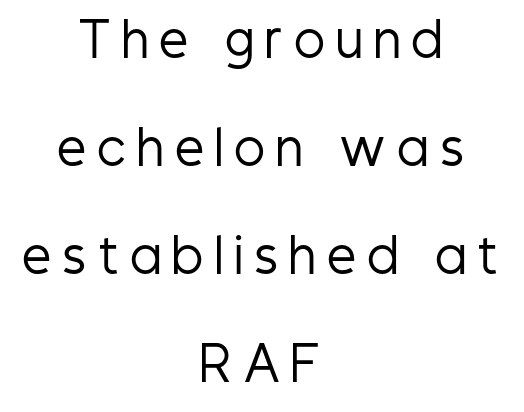
Typographically, this falls in the sans-serif category. Plain, unruled lines of type. The characters are drawn with everyday or finer stroke widths. The letterforms stand isolated, each surrounded by extra space.
